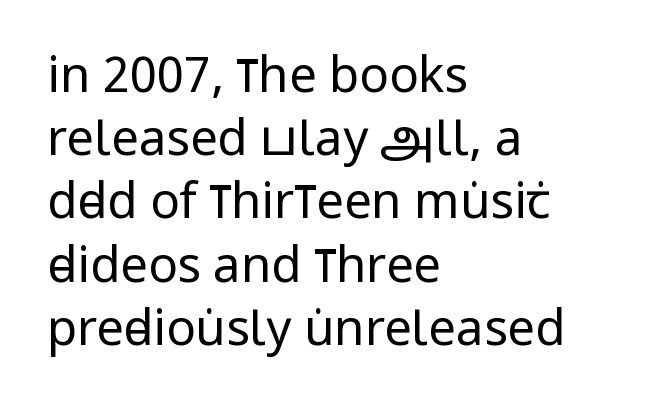
The rendering keeps characters at their native spacing. No extra ink here — the face is not bold. Beneath every word, the page is bare. Proportional: the letters do not fall into vertical columns.
